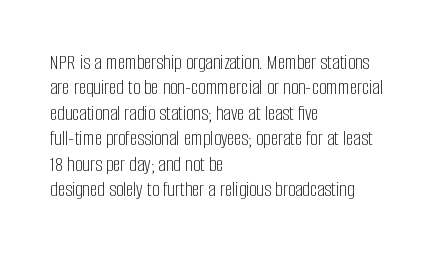
A bare baseline throughout the passage. Line beginnings align vertically; line endings do not. This sample uses plain, unmodified letter spacing. Posture: straight, roman, zero tilt. Is this a heavy cut? Hardly; it is regular or lighter.
